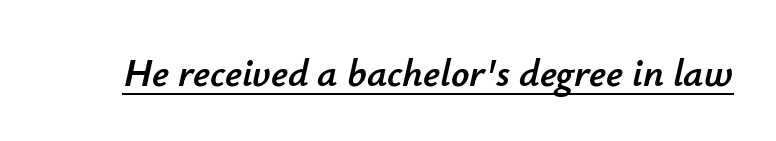
It's the slanting kind of type. Underlining? Definitely there. Spacing verdict: proportional, widths tailored to each character. Default kerning and tracking; the words read as compact shapes.
